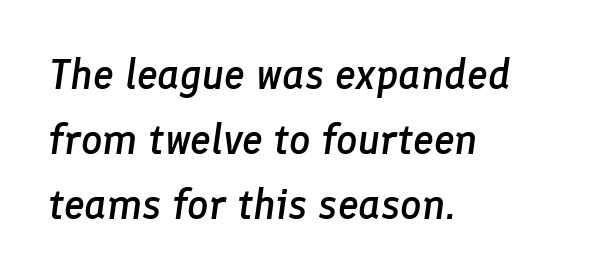
{"italic": "yes", "lean": "right", "slant_degrees": 8, "bold": "semi", "weight": "semibold", "width": "normal", "stroke_contrast": "low", "x_height": "medium", "monospaced": "no", "underline": "no", "align": "left", "line_spacing": "normal", "line_spacing_ratio": 1.55, "letter_spacing": "normal", "letter_spacing_em": 0.0, "glyph_px": 42}
